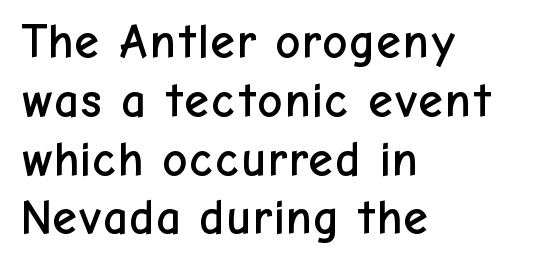
The image shows 49 px sans-serif type, upright; set left-aligned, line spacing 1.2x, normal letter spacing, not underlined; low stroke contrast and a medium x-height.
